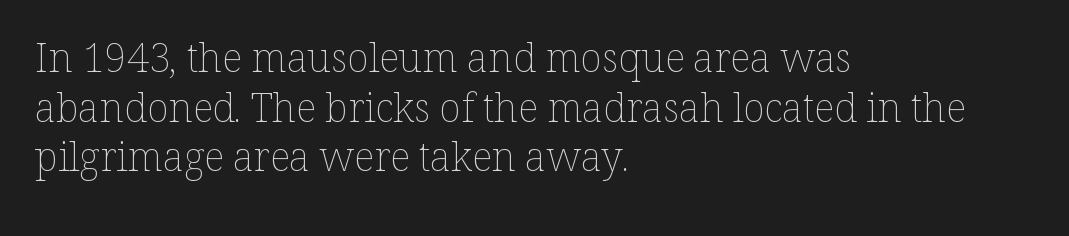
The image shows 40 px thin type, upright; set left-aligned, line spacing 1.24x, normal letter spacing, not underlined; low stroke contrast and a medium x-height.
